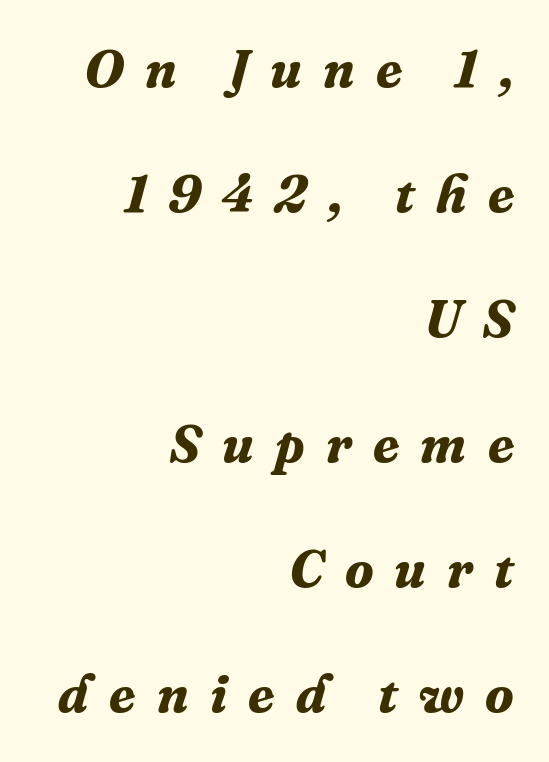
Each letter's strokes conclude with small projecting serifs. Notice how the passage keeps a crisp vertical edge on the right only. Does the weight exceed regular? Yes, all the way to bold. Lines of text with bare space underneath. The passage shown is typed in a proportional face where columns would drift. This sample uses an oblique cut, with every glyph tilted off the vertical.
